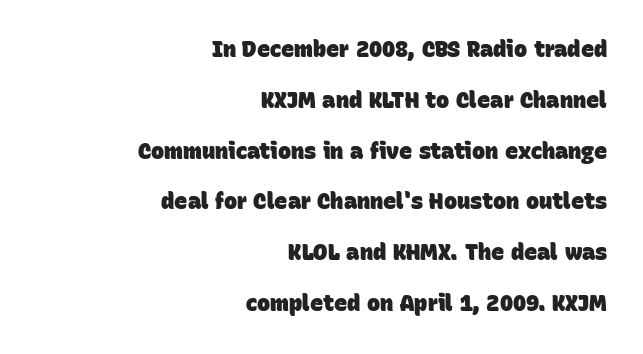
If you drew a ruler down the right edge, every line would touch it. Is the letter spacing exaggerated? No — it looks like the ordinary default. Airy leading. Just letters on the line, the space beneath them empty. A dark, heavy texture on the line: the type is bold.
